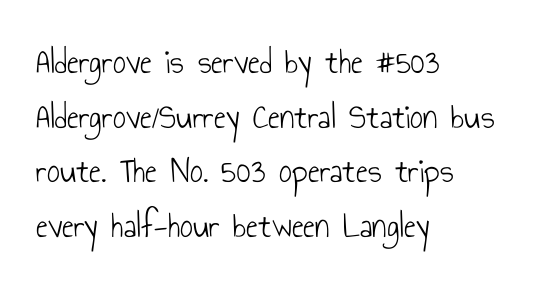
Notice how descenders clear the ascenders below comfortably — that's standard leading. Words float on clear page, feet unadorned. Observe the ordinary spacing: letters are neighbours, not strangers. This sample has the flowing, uneven cadence of proportional lettering. The rag falls on the right side of this text block. The specimen reads as upright at a glance.
